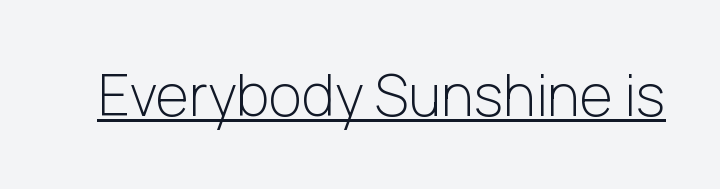
The letters advance in unequal steps, a hallmark of proportional type. To sum up the face: it is a sans, with no serifs. The letterforms sit at book weight or below. A continuous stroke trails under the words, as in a hyperlink. If you drew a line through each stem, it would be perfectly vertical. Inter-character spacing is left at the font's built-in metrics.
